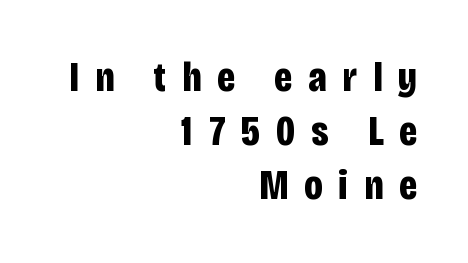
The image shows 42 px bold, condensed sans-serif type, upright; set right-aligned, normal line spacing (1.29x), unusually wide letter spacing (+0.38 em), not underlined; low stroke contrast and a large x-height.
